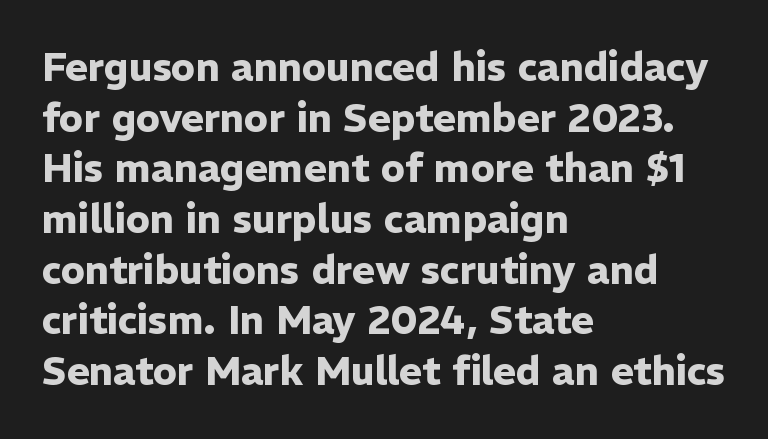
{"serif": "no", "italic": "no", "bold": "yes", "weight": "heavy", "width": "normal", "stroke_contrast": "low", "x_height": "medium", "monospaced": "no", "underline": "no", "align": "left", "line_spacing": "normal", "line_spacing_ratio": 1.3, "letter_spacing": "normal", "letter_spacing_em": 0.0, "glyph_px": 39}
